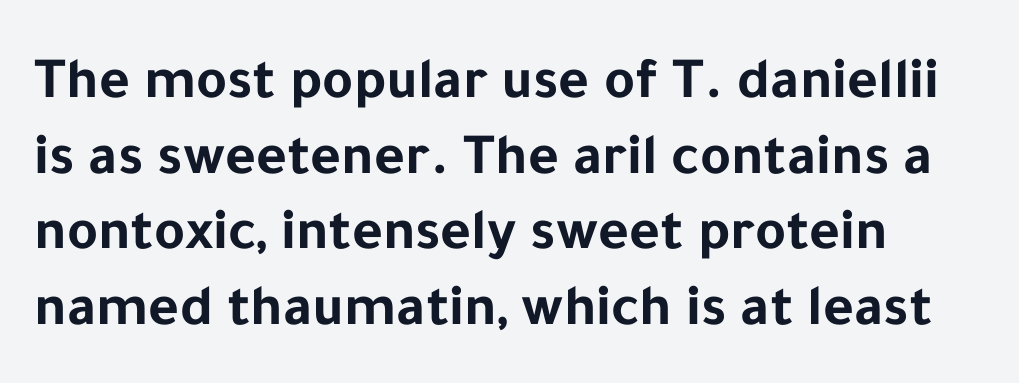
Q: Is the text bold? A: Yes.
Q: Is the text italic (slanted)? A: No, it is upright.
Q: Is the typeface a serif or a sans-serif typeface? A: Sans-serif.
Q: Is the text underlined? A: No.
Q: How is the paragraph aligned? A: Left-aligned.
Q: Is the spacing between letters normal or unusually wide? A: Normal.
Q: Is the spacing between lines tight, normal or loose? A: Normal.
Q: Width (condensed, normal, or wide)? A: Normal.
Q: Stroke contrast? A: Low.
Q: x-height? A: Medium.
Q: Monospaced? A: No.
